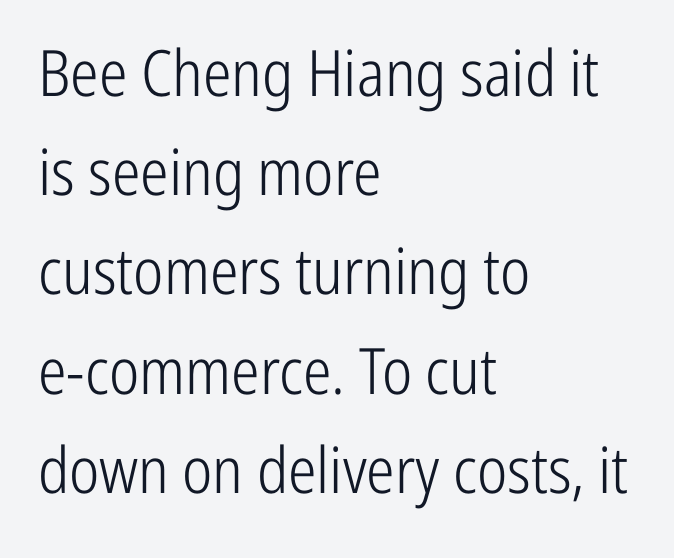
Q: Is the text bold? A: No.
Q: Is the text italic (slanted)? A: No, it is upright.
Q: Is the typeface a serif or a sans-serif typeface? A: Sans-serif.
Q: Is the text underlined? A: No.
Q: How is the paragraph aligned? A: Left-aligned.
Q: Is the spacing between letters normal or unusually wide? A: Normal.
Q: Is the spacing between lines tight, normal or loose? A: Normal.
Q: Width (condensed, normal, or wide)? A: Condensed.
Q: Stroke contrast? A: Low.
Q: x-height? A: Medium.
Q: Monospaced? A: No.
